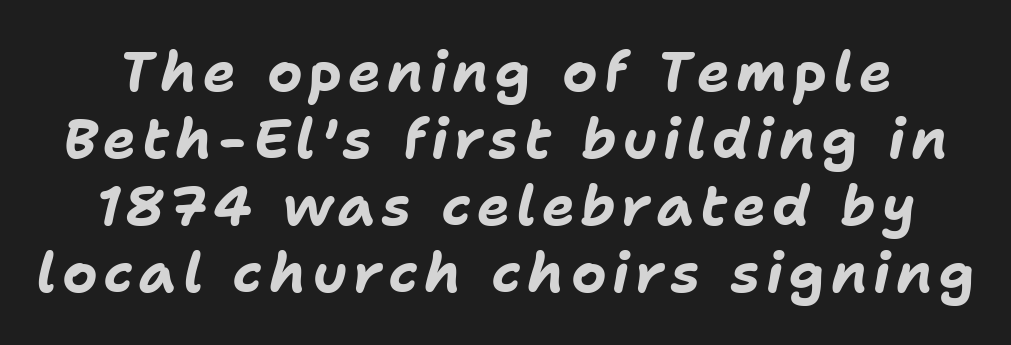
Q: Is the text bold? A: Yes.
Q: Is the text italic (slanted)? A: Yes, it leans right by about 11 degrees.
Q: Is the text underlined? A: No.
Q: Width (condensed, normal, or wide)? A: Normal.
Q: Stroke contrast? A: Low.
Q: x-height? A: Medium.
Q: Monospaced? A: No.
